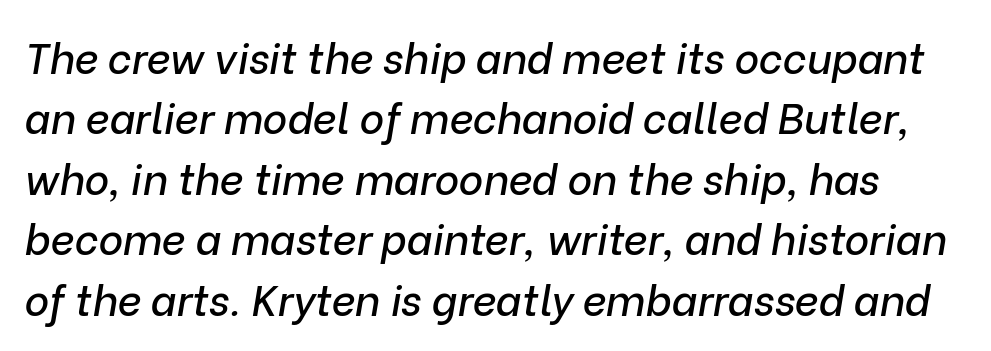
{"italic": "yes", "lean": "right", "slant_degrees": 9, "width": "normal", "stroke_contrast": "low", "x_height": "medium", "monospaced": "no", "underline": "no", "line_spacing": "normal", "line_spacing_ratio": 1.44, "letter_spacing": "normal", "letter_spacing_em": 0.0, "glyph_px": 42}
